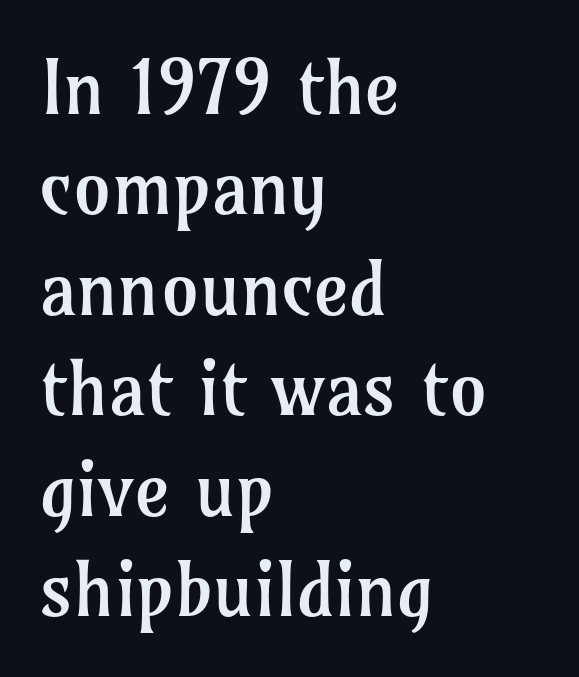
The image shows 75 px regular-weight serif type, upright; set left-aligned, normal line spacing (1.34x), normal letter spacing, not underlined; low stroke contrast and a medium x-height.
